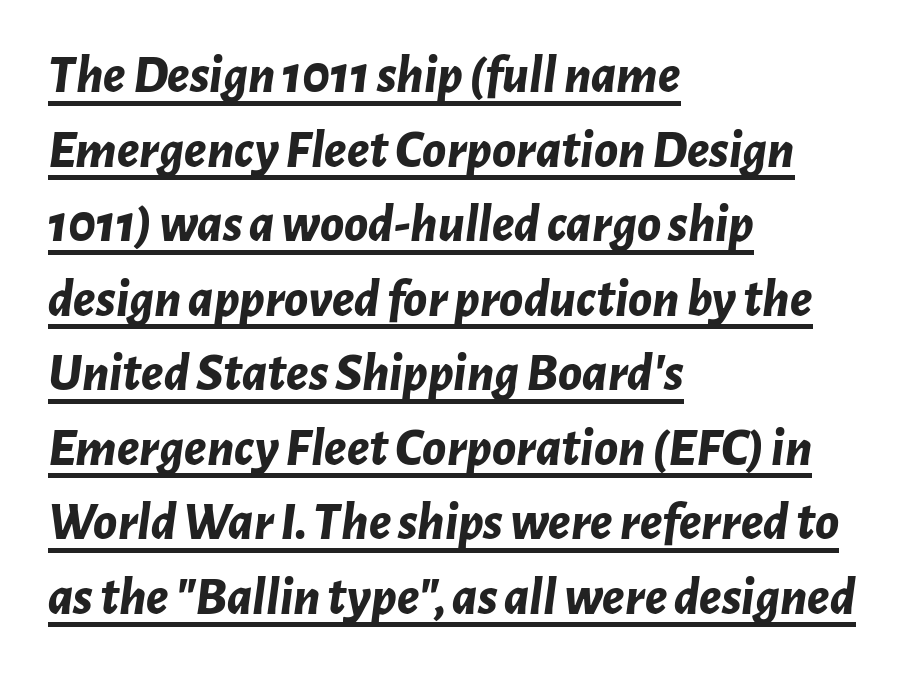
Horizontal bands of white between lines are of average thickness. The strokes are fattened all the way to bold. Beneath each row of characters lies a ruled line. Tracking here is standard; glyphs follow each other at the usual distance. These lines stack with their left ends in a neat column. Is this a fixed-width face? No — the glyphs have proportional, varying widths.
